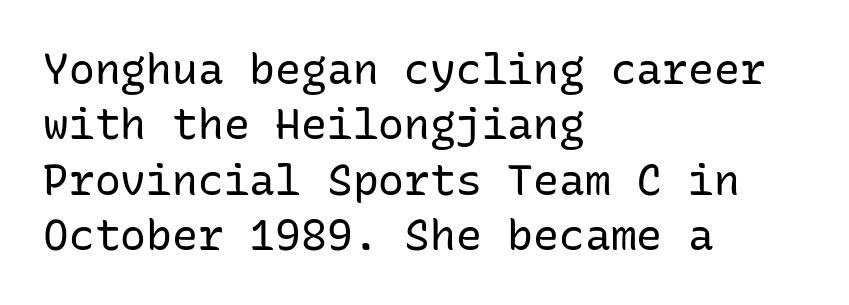
{"serif": "no", "italic": "no", "bold": "no", "weight": "regular", "width": "normal", "stroke_contrast": "low", "x_height": "medium", "monospaced": "yes", "underline": "no", "align": "left", "line_spacing": "normal", "line_spacing_ratio": 1.29, "letter_spacing": "normal", "letter_spacing_em": 0.0, "glyph_px": 43}
